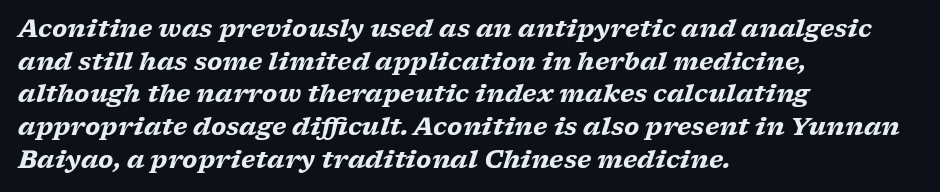
The image shows 24 px bold type, italic (leaning right); set left-aligned, normal line spacing (1.36x), normal letter spacing, not underlined.
